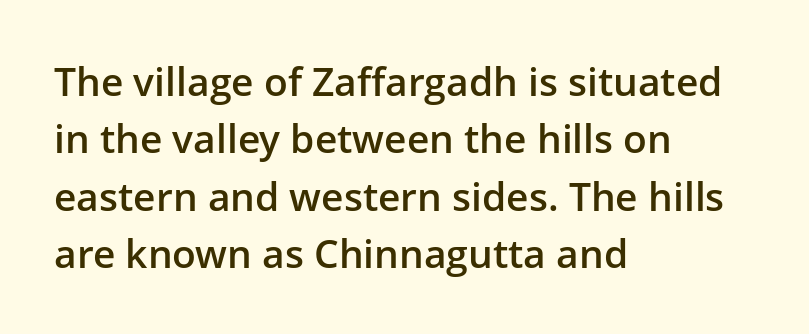
Q: Is the text bold? A: Semi-bold.
Q: Is the text italic (slanted)? A: No, it is upright.
Q: Is the typeface a serif or a sans-serif typeface? A: Sans-serif.
Q: Is the text underlined? A: No.
Q: How is the paragraph aligned? A: Left-aligned.
Q: Is the spacing between letters normal or unusually wide? A: Normal.
Q: Is the spacing between lines tight, normal or loose? A: Normal.
Q: Width (condensed, normal, or wide)? A: Normal.
Q: Stroke contrast? A: Low.
Q: x-height? A: Medium.
Q: Monospaced? A: No.
